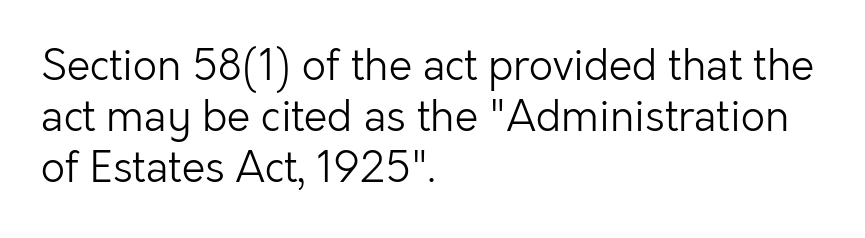
Rule under the text: the space is simply empty. This sample has the flowing, uneven cadence of proportional lettering. Teacher's note: observe the even left margin — that is flush-left alignment. Upright lettering throughout. What kind of face is this? One without serifs — a sans.
